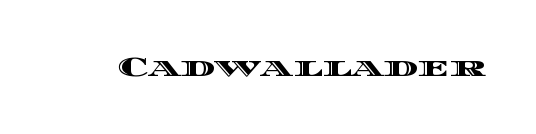
This rendering leaves character spacing at its baseline value. Has an underline been added? It has not. No italicization has been applied; the sample stays upright.
